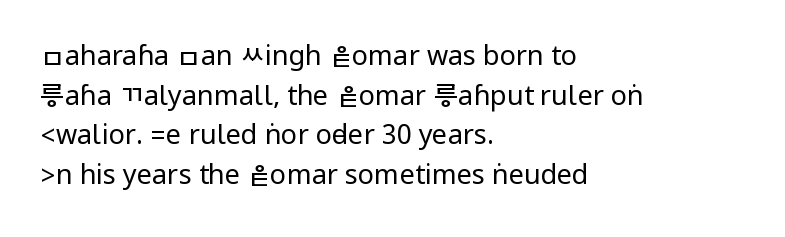
The image shows 27 px text type, upright; set left-aligned, normal line spacing (1.47x), normal letter spacing, not underlined.
